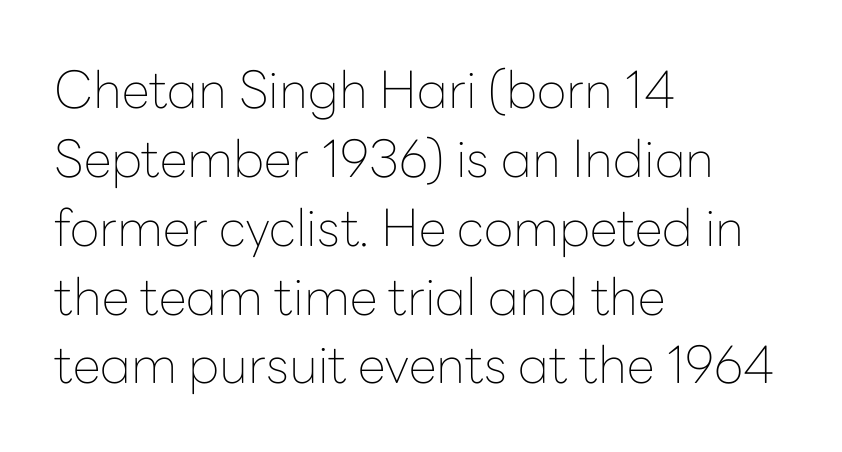
Q: Is the text bold? A: No.
Q: Is the text italic (slanted)? A: No, it is upright.
Q: Is the typeface a serif or a sans-serif typeface? A: Sans-serif.
Q: Is the text underlined? A: No.
Q: How is the paragraph aligned? A: Left-aligned.
Q: Is the spacing between letters normal or unusually wide? A: Normal.
Q: Is the spacing between lines tight, normal or loose? A: Normal.
Q: Width (condensed, normal, or wide)? A: Normal.
Q: Stroke contrast? A: Low.
Q: x-height? A: Medium.
Q: Monospaced? A: No.
